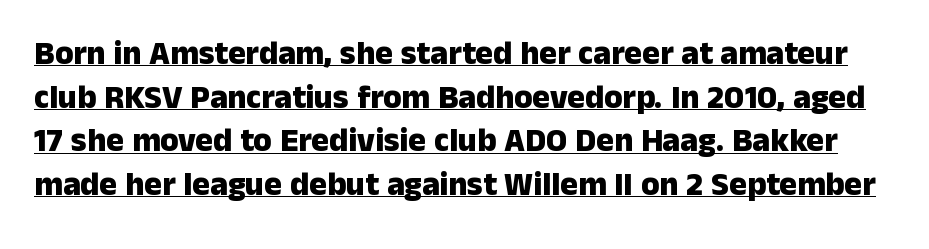
The image shows 33 px heavy sans-serif type, upright; set normal line spacing (1.32x), normal letter spacing, underlined; low stroke contrast and a medium x-height.
